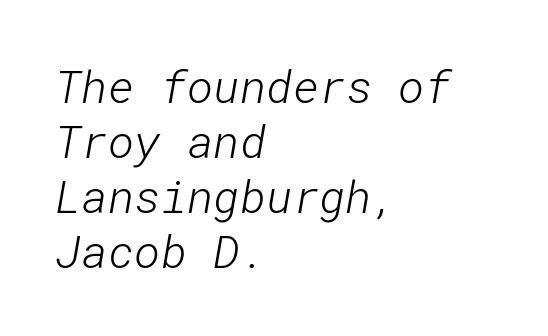
{"serif": "no", "bold": "no", "weight": "light", "width": "normal", "stroke_contrast": "low", "x_height": "medium", "underline": "no", "align": "left", "line_spacing_ratio": 1.22, "letter_spacing": "normal", "letter_spacing_em": 0.0, "glyph_px": 45}
